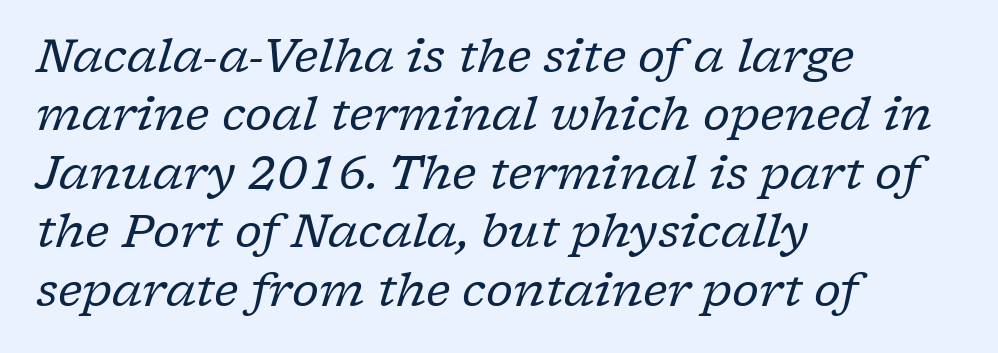
{"serif": "yes", "italic": "yes", "lean": "right", "slant_degrees": 17, "bold": "no", "weight": "regular", "width": "normal", "stroke_contrast": "low", "x_height": "medium", "monospaced": "no", "underline": "no", "align": "left", "line_spacing": "normal", "line_spacing_ratio": 1.27, "letter_spacing": "normal", "letter_spacing_em": 0.0, "glyph_px": 46}
